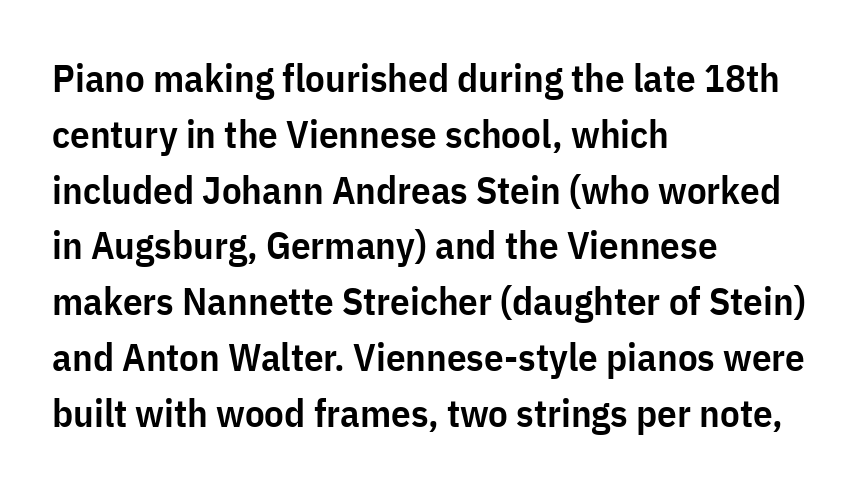
Q: Is the text bold? A: Semi-bold.
Q: Is the text italic (slanted)? A: No, it is upright.
Q: Is the typeface a serif or a sans-serif typeface? A: Sans-serif.
Q: Is the text underlined? A: No.
Q: How is the paragraph aligned? A: Left-aligned.
Q: Is the spacing between letters normal or unusually wide? A: Normal.
Q: Is the spacing between lines tight, normal or loose? A: Normal.
Q: Width (condensed, normal, or wide)? A: Condensed.
Q: Stroke contrast? A: Low.
Q: x-height? A: Medium.
Q: Monospaced? A: No.
